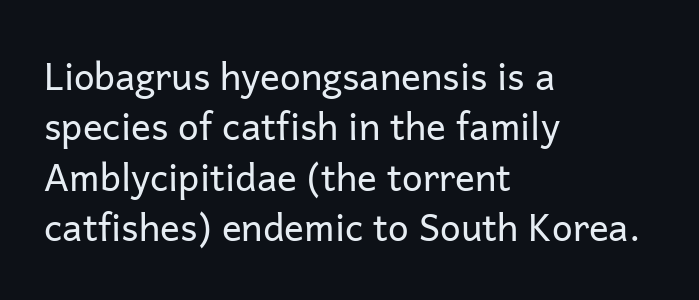
Q: Is the text bold? A: No.
Q: Is the text italic (slanted)? A: No, it is upright.
Q: Is the typeface a serif or a sans-serif typeface? A: Sans-serif.
Q: Is the text underlined? A: No.
Q: How is the paragraph aligned? A: Left-aligned.
Q: Is the spacing between letters normal or unusually wide? A: Normal.
Q: Is the spacing between lines tight, normal or loose? A: Normal.
Q: Width (condensed, normal, or wide)? A: Normal.
Q: Stroke contrast? A: Low.
Q: x-height? A: Medium.
Q: Monospaced? A: No.
